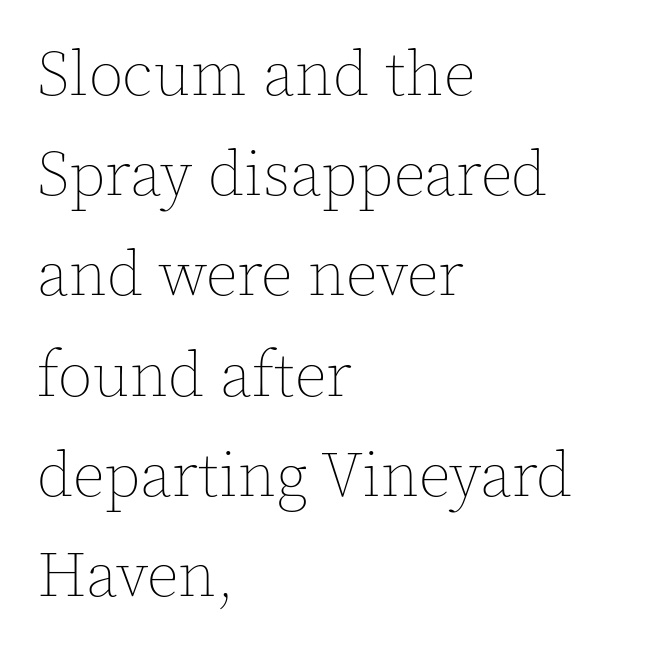
Q: Is the text bold? A: No.
Q: Is the text italic (slanted)? A: No, it is upright.
Q: Is the text underlined? A: No.
Q: How is the paragraph aligned? A: Left-aligned.
Q: Is the spacing between letters normal or unusually wide? A: Normal.
Q: Is the spacing between lines tight, normal or loose? A: Normal.
Q: Width (condensed, normal, or wide)? A: Normal.
Q: x-height? A: Medium.
Q: Monospaced? A: No.
